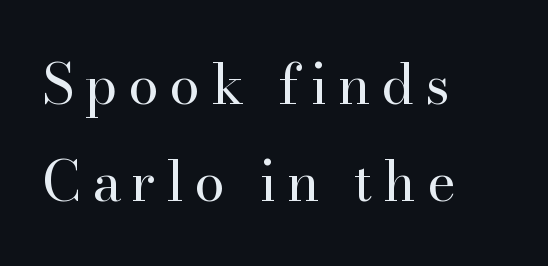
Heft: none added — not bold. The string is rendered with underlining switched off. Each line starts at the same left margin while the right side varies. Do the characters align in a grid? No, the font is proportional. The typeface chosen for these lines features serifs. Upright lettering throughout.
